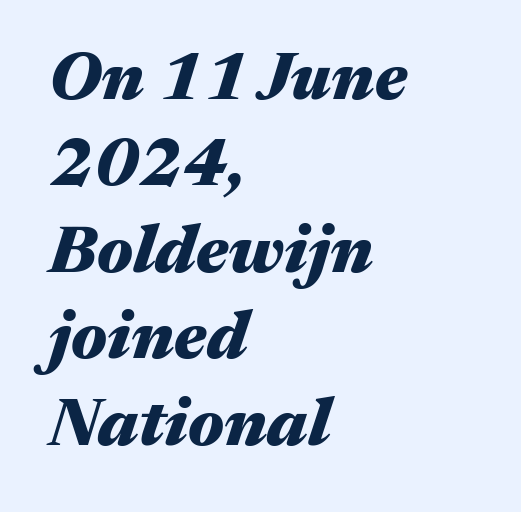
The image shows 67 px heavy, wide type, italic (leaning right); set left-aligned, normal line spacing (1.29x), normal letter spacing, not underlined; medium stroke contrast and a medium x-height.
